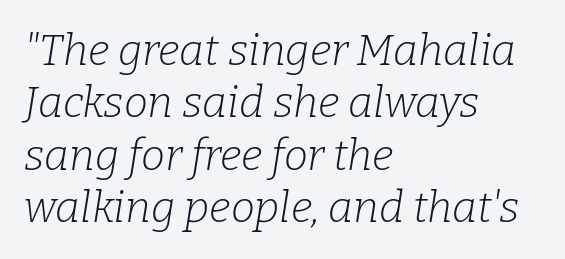
Character widths vary here, with narrow letters taking less room than wide ones. Check the space under the baseline: it is left empty. What kind of face is this? One with serifs. The paragraph shown leans on its left margin.
